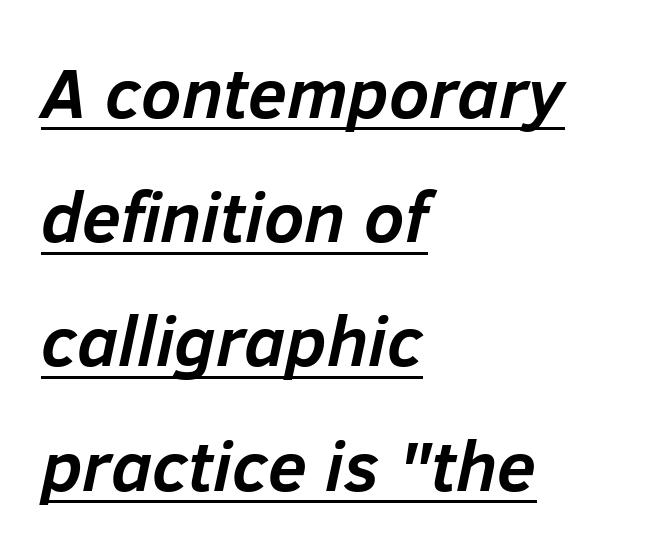
The image shows 71 px semibold type, italic (leaning right); set left-aligned, line spacing 1.75x, normal letter spacing, underlined; low stroke contrast and a medium x-height.
